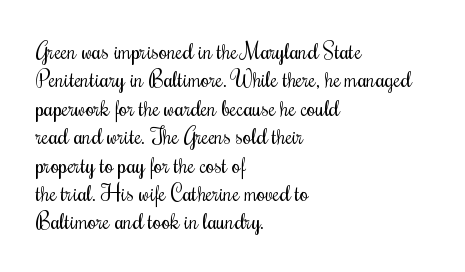
Rule under the text: the space is simply empty. Honestly, the letter spacing is just normal — you wouldn't notice it. The strokes are not fattened; the text isn't bold. Layout note: lines flush left. The designer left line spacing at the default.
